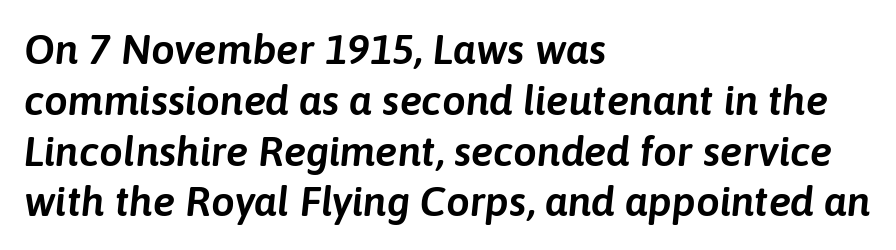
Q: Is the text italic (slanted)? A: Yes, it leans right by about 6 degrees.
Q: Is the text underlined? A: No.
Q: How is the paragraph aligned? A: Left-aligned.
Q: Is the spacing between letters normal or unusually wide? A: Normal.
Q: Width (condensed, normal, or wide)? A: Normal.
Q: Stroke contrast? A: Low.
Q: x-height? A: Medium.
Q: Monospaced? A: No.
